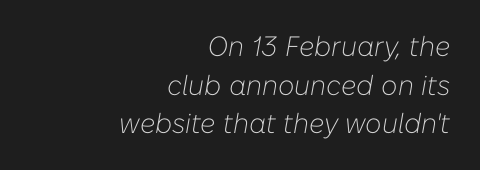
Q: Is the text bold? A: No.
Q: Is the text italic (slanted)? A: Yes, it leans right by about 10 degrees.
Q: Is the text underlined? A: No.
Q: How is the paragraph aligned? A: Right-aligned.
Q: Is the spacing between letters normal or unusually wide? A: Normal.
Q: Is the spacing between lines tight, normal or loose? A: Normal.
Q: Width (condensed, normal, or wide)? A: Normal.
Q: Stroke contrast? A: Low.
Q: x-height? A: Medium.
Q: Monospaced? A: No.
